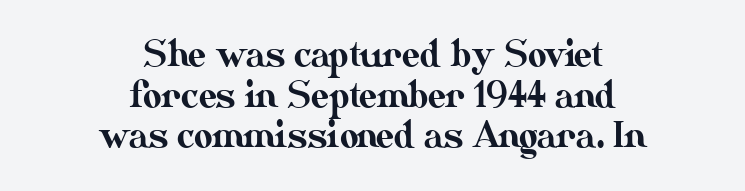
The image shows 36 px text type, upright; set centered, tight line spacing (1.13x), normal letter spacing, not underlined; medium stroke contrast and a small x-height.
